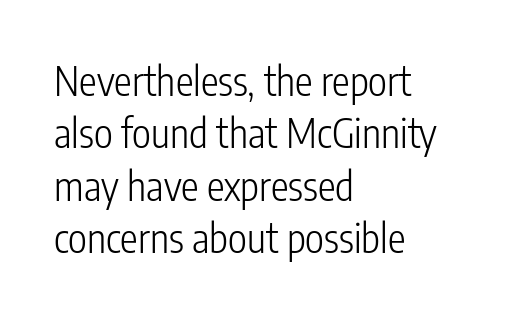
Q: Is the text bold? A: No.
Q: Is the text italic (slanted)? A: No, it is upright.
Q: Is the typeface a serif or a sans-serif typeface? A: Sans-serif.
Q: Is the text underlined? A: No.
Q: How is the paragraph aligned? A: Left-aligned.
Q: Is the spacing between letters normal or unusually wide? A: Normal.
Q: Is the spacing between lines tight, normal or loose? A: Normal.
Q: Width (condensed, normal, or wide)? A: Condensed.
Q: Stroke contrast? A: Low.
Q: x-height? A: Medium.
Q: Monospaced? A: No.
